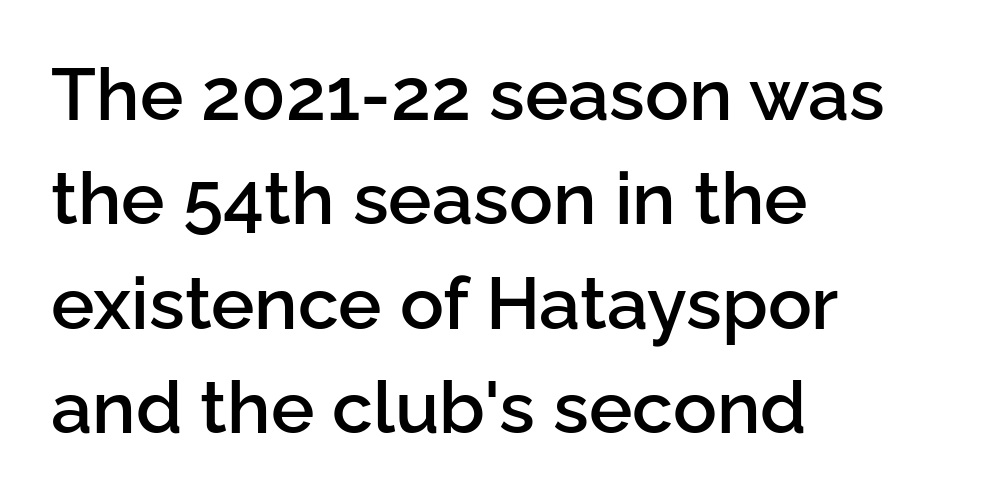
Q: Is the text bold? A: Semi-bold.
Q: Is the text italic (slanted)? A: No, it is upright.
Q: Is the typeface a serif or a sans-serif typeface? A: Sans-serif.
Q: Is the text underlined? A: No.
Q: How is the paragraph aligned? A: Left-aligned.
Q: Is the spacing between letters normal or unusually wide? A: Normal.
Q: Is the spacing between lines tight, normal or loose? A: Normal.
Q: Width (condensed, normal, or wide)? A: Normal.
Q: Stroke contrast? A: Low.
Q: x-height? A: Medium.
Q: Monospaced? A: No.
